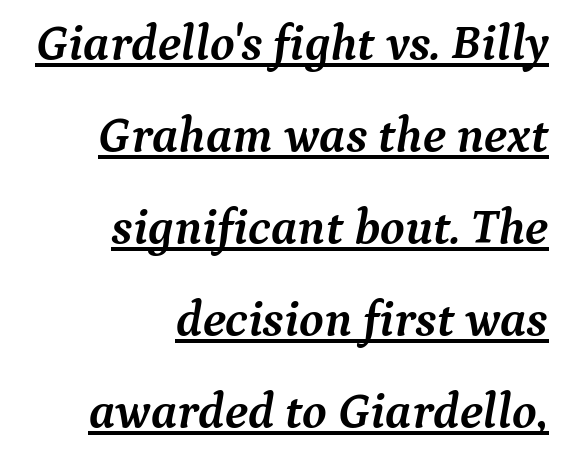
Q: Is the text bold? A: Yes.
Q: Is the text italic (slanted)? A: Yes, it leans right by about 9 degrees.
Q: Is the typeface a serif or a sans-serif typeface? A: Serif.
Q: Is the text underlined? A: Yes.
Q: How is the paragraph aligned? A: Right-aligned.
Q: Is the spacing between letters normal or unusually wide? A: Normal.
Q: Width (condensed, normal, or wide)? A: Normal.
Q: Stroke contrast? A: Medium.
Q: x-height? A: Medium.
Q: Monospaced? A: No.
